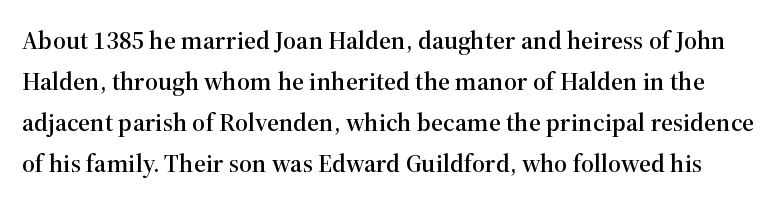
{"italic": "no", "underline": "no", "line_spacing": "normal", "line_spacing_ratio": 1.58, "letter_spacing": "normal", "letter_spacing_em": 0.0, "glyph_px": 26}
